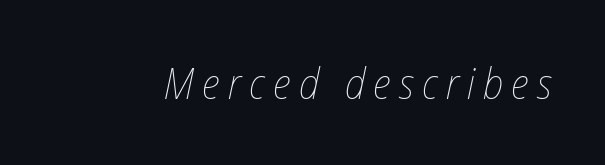
{"italic": "yes", "lean": "right", "slant_degrees": 12, "bold": "no", "weight": "thin", "width": "condensed", "stroke_contrast": "low", "x_height": "medium", "monospaced": "no", "underline": "no", "glyph_px": 43}
